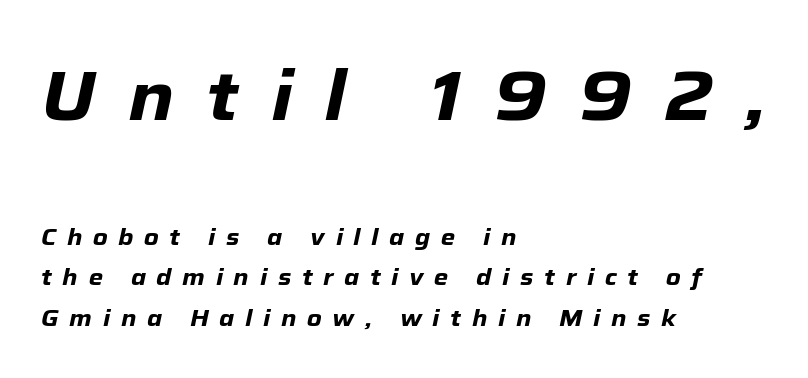
A bare baseline throughout the passage. Every character sits at an angle, as italics do. Left-aligned paragraph, ragged on the right. The strokes are fattened all the way to bold.
